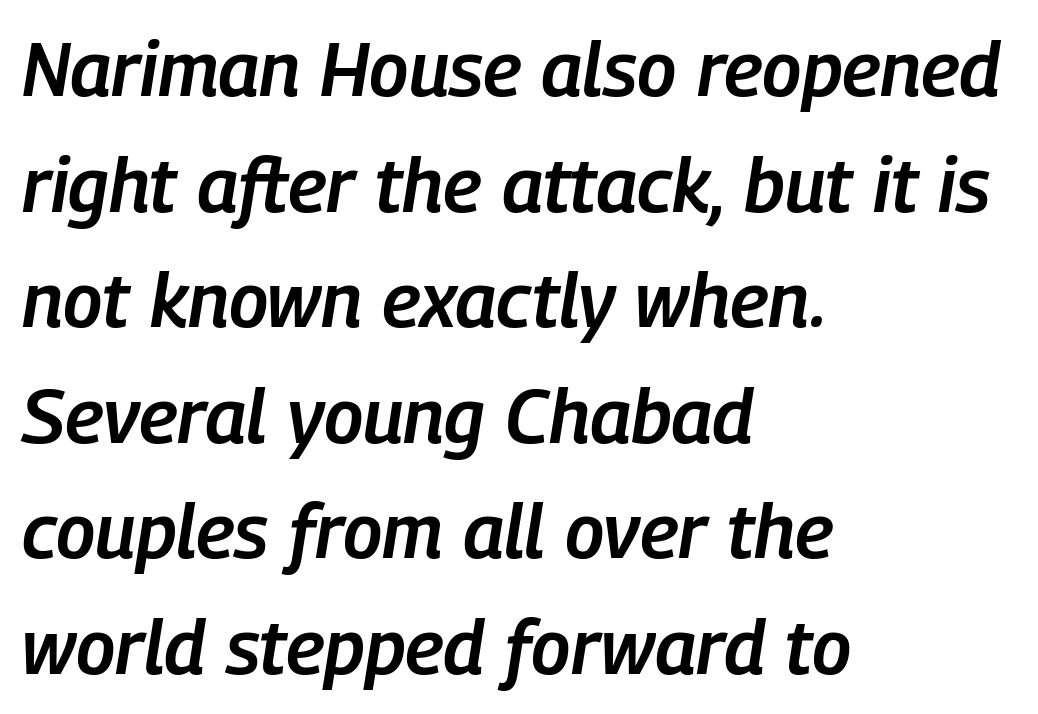
The image shows 76 px semibold, condensed type, italic (leaning right); set left-aligned, normal line spacing (1.52x), normal letter spacing, not underlined; low stroke contrast and a medium x-height.
